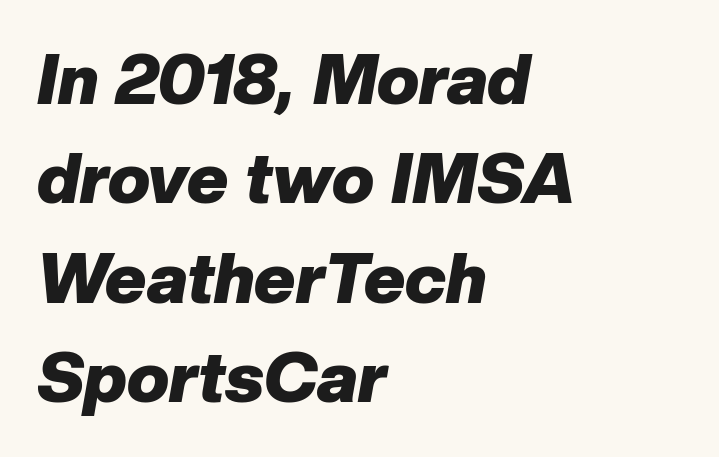
Q: Is the text bold? A: Yes.
Q: Is the text italic (slanted)? A: Yes, it leans right by about 10 degrees.
Q: Is the text underlined? A: No.
Q: How is the paragraph aligned? A: Left-aligned.
Q: Is the spacing between letters normal or unusually wide? A: Normal.
Q: Is the spacing between lines tight, normal or loose? A: Normal.
Q: Width (condensed, normal, or wide)? A: Normal.
Q: Stroke contrast? A: Low.
Q: x-height? A: Medium.
Q: Monospaced? A: No.
